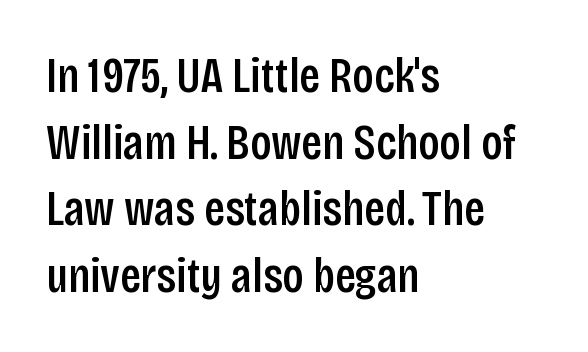
Q: Is the text bold? A: Semi-bold.
Q: Is the text italic (slanted)? A: No, it is upright.
Q: Is the typeface a serif or a sans-serif typeface? A: Sans-serif.
Q: Is the text underlined? A: No.
Q: How is the paragraph aligned? A: Left-aligned.
Q: Is the spacing between letters normal or unusually wide? A: Normal.
Q: Is the spacing between lines tight, normal or loose? A: Normal.
Q: Width (condensed, normal, or wide)? A: Condensed.
Q: Stroke contrast? A: Low.
Q: x-height? A: Large.
Q: Monospaced? A: No.
